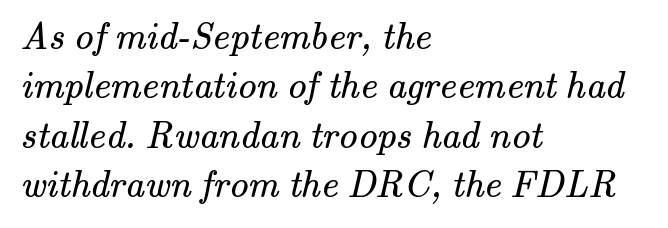
{"serif": "yes", "bold": "no", "weight": "regular", "width": "normal", "stroke_contrast": "medium", "x_height": "small", "monospaced": "no", "underline": "no", "align": "left", "line_spacing": "normal", "line_spacing_ratio": 1.3, "letter_spacing": "normal", "letter_spacing_em": 0.0, "glyph_px": 38}
